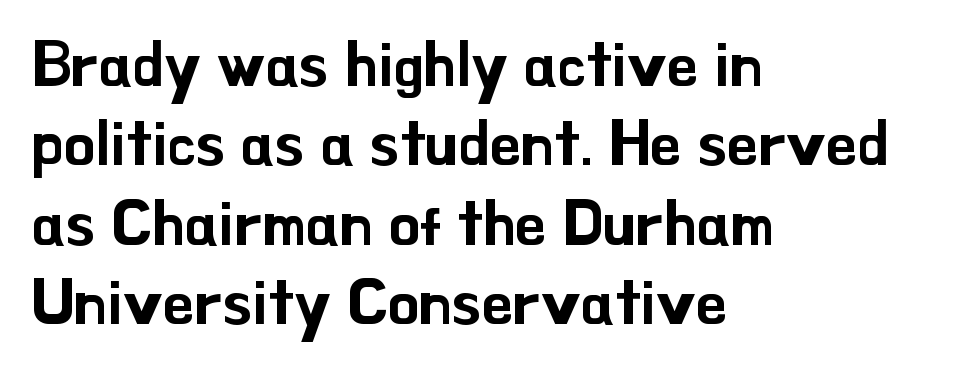
The image shows 63 px sans-serif type, upright; set left-aligned, normal line spacing (1.26x), normal letter spacing, not underlined; low stroke contrast and a small x-height.
